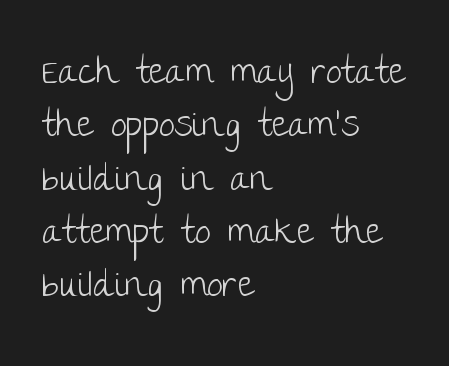
{"serif": "no", "italic": "no", "bold": "no", "weight": "light", "width": "normal", "stroke_contrast": "low", "x_height": "large", "monospaced": "no", "underline": "no", "align": "left", "line_spacing": "normal", "line_spacing_ratio": 1.48, "letter_spacing": "normal", "letter_spacing_em": 0.0, "glyph_px": 36}
